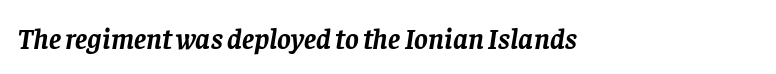
The image shows 29 px semibold serif type, italic (leaning right); set normal letter spacing, not underlined; low stroke contrast and a large x-height.
